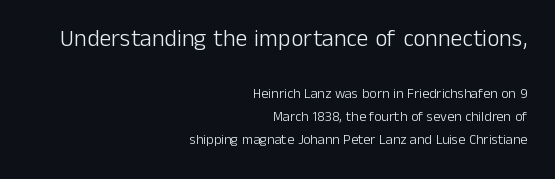
The characters are drawn with everyday or finer stroke widths. Glyph-to-glyph distance matches everyday printed text. Is there any slant? The stems are plumb. The designer left line spacing at the default. The specimen omits any rule beneath the text block's lines. The typesetter chose a ragged-left arrangement here.
